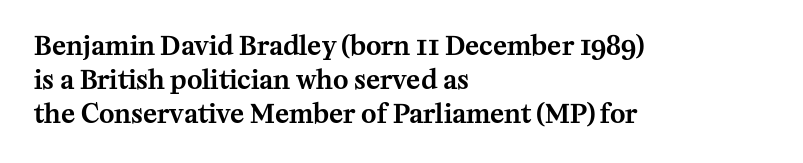
The image shows 26 px text type, upright; set left-aligned, normal line spacing (1.3x), normal letter spacing, not underlined.
